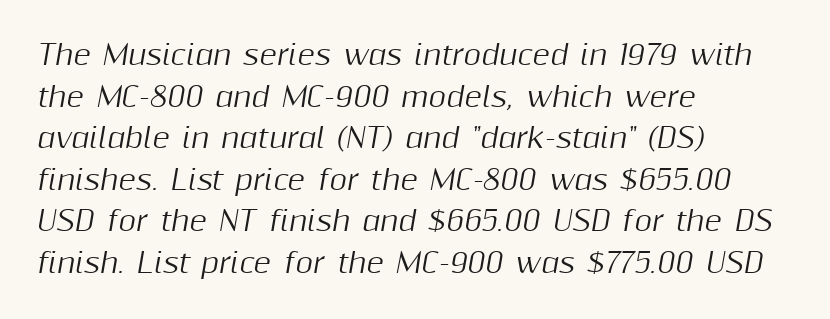
The image shows 27 px text type, italic (leaning right); set left-aligned, normal line spacing (1.54x), normal letter spacing, not underlined.
